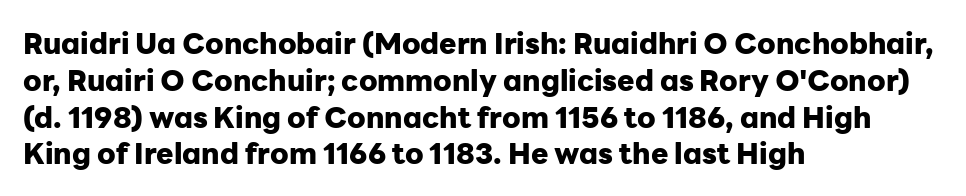
All the whitespace from short lines collects on the right. Think of a printed novel: that variable character pitch is what you see here. A normal amount of white space separates one row of letters from the next. What stands out about the letter spacing? Nothing — it is the standard amount. A full-strength bold gives these letters their thick strokes.
